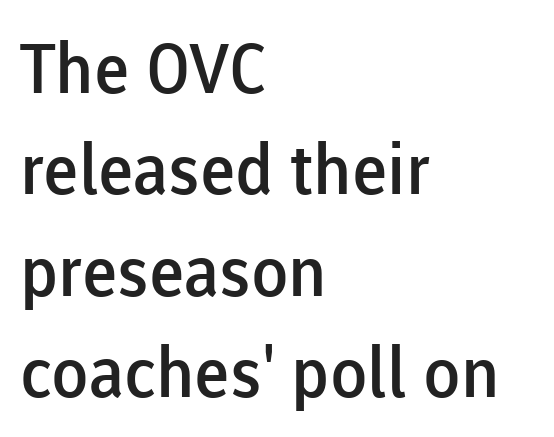
Q: Is the text bold? A: Semi-bold.
Q: Is the text italic (slanted)? A: No, it is upright.
Q: Is the typeface a serif or a sans-serif typeface? A: Sans-serif.
Q: Is the text underlined? A: No.
Q: How is the paragraph aligned? A: Left-aligned.
Q: Is the spacing between letters normal or unusually wide? A: Normal.
Q: Is the spacing between lines tight, normal or loose? A: Normal.
Q: Width (condensed, normal, or wide)? A: Normal.
Q: Stroke contrast? A: Low.
Q: x-height? A: Medium.
Q: Monospaced? A: No.
